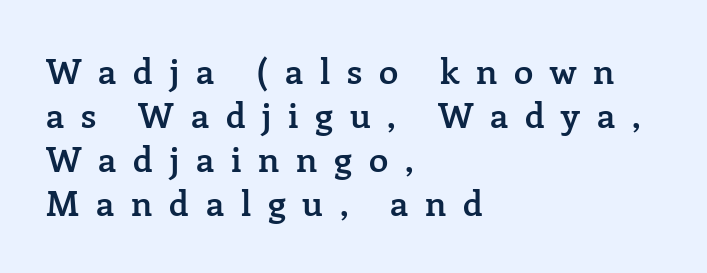
{"serif": "yes", "italic": "no", "bold": "semi", "weight": "semibold", "width": "normal", "stroke_contrast": "low", "x_height": "medium", "monospaced": "no", "underline": "no", "align": "left", "line_spacing": "normal", "line_spacing_ratio": 1.26, "letter_spacing": "wide", "letter_spacing_em": 0.48, "glyph_px": 35}
